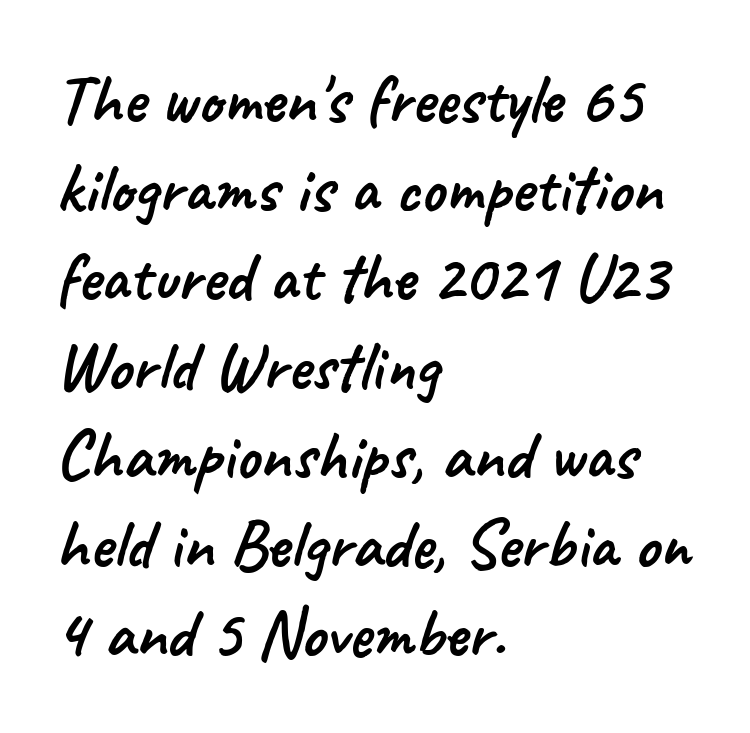
The image shows 69 px sans-serif type; set left-aligned, normal line spacing (1.29x), normal letter spacing, not underlined; low stroke contrast and a small x-height.
